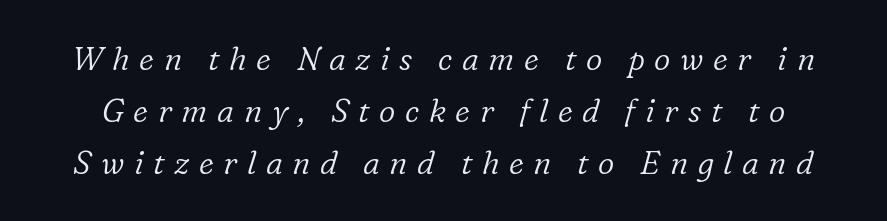
You can tell it's italic because the verticals aren't actually vertical. You could not count columns in this text — the font is proportionally spaced. Stems and bowls with no extra thickness — not bold. Leading matches the norm, producing a regular column. Anything drawn beneath the words? Only blank space. Stroke terminals: seriffed.
